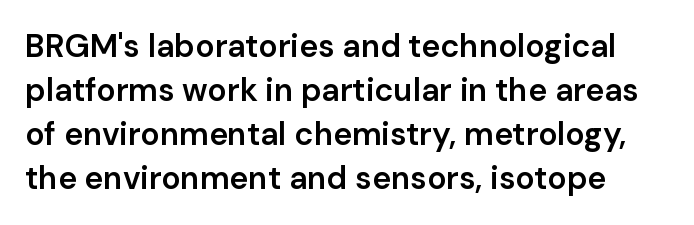
Q: Is the text bold? A: Semi-bold.
Q: Is the text italic (slanted)? A: No, it is upright.
Q: Is the typeface a serif or a sans-serif typeface? A: Sans-serif.
Q: Is the text underlined? A: No.
Q: Is the spacing between letters normal or unusually wide? A: Normal.
Q: Is the spacing between lines tight, normal or loose? A: Normal.
Q: Width (condensed, normal, or wide)? A: Normal.
Q: Stroke contrast? A: Low.
Q: x-height? A: Medium.
Q: Monospaced? A: No.
